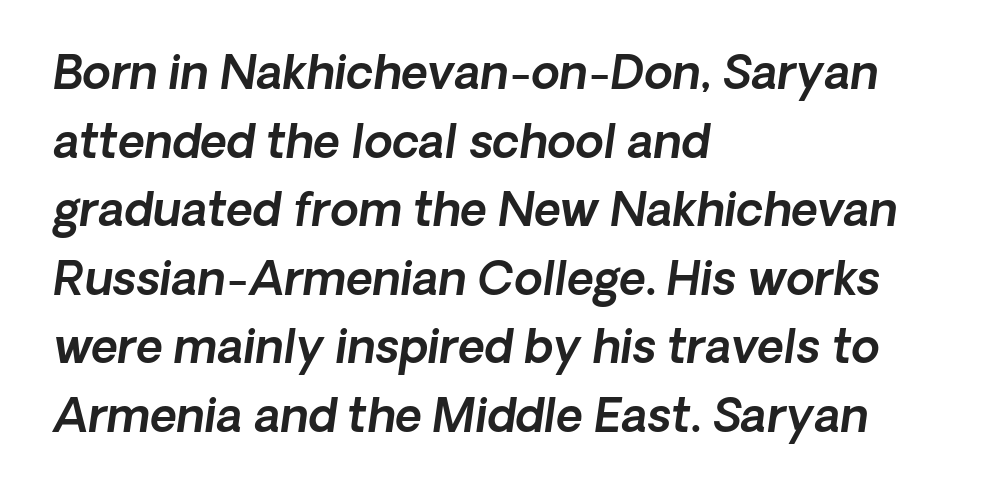
The image shows 46 px text type, italic (leaning right); set left-aligned, normal line spacing (1.49x), normal letter spacing, not underlined; a medium x-height.
